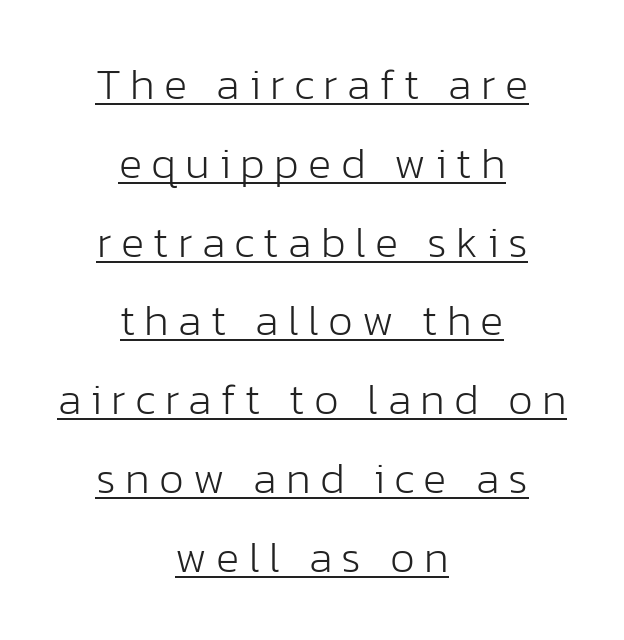
Q: Is the text bold? A: No.
Q: Is the text italic (slanted)? A: No, it is upright.
Q: Is the typeface a serif or a sans-serif typeface? A: Sans-serif.
Q: Is the text underlined? A: Yes.
Q: How is the paragraph aligned? A: Centered.
Q: Is the spacing between letters normal or unusually wide? A: Unusually wide.
Q: Width (condensed, normal, or wide)? A: Normal.
Q: Stroke contrast? A: Low.
Q: x-height? A: Medium.
Q: Monospaced? A: No.
